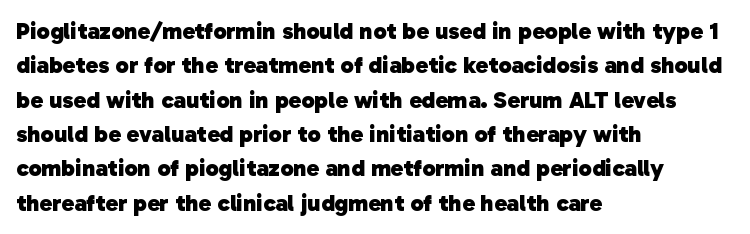
{"bold": "yes", "underline": "no", "align": "left", "line_spacing": "normal", "line_spacing_ratio": 1.43, "letter_spacing": "normal", "letter_spacing_em": 0.0, "glyph_px": 24}
